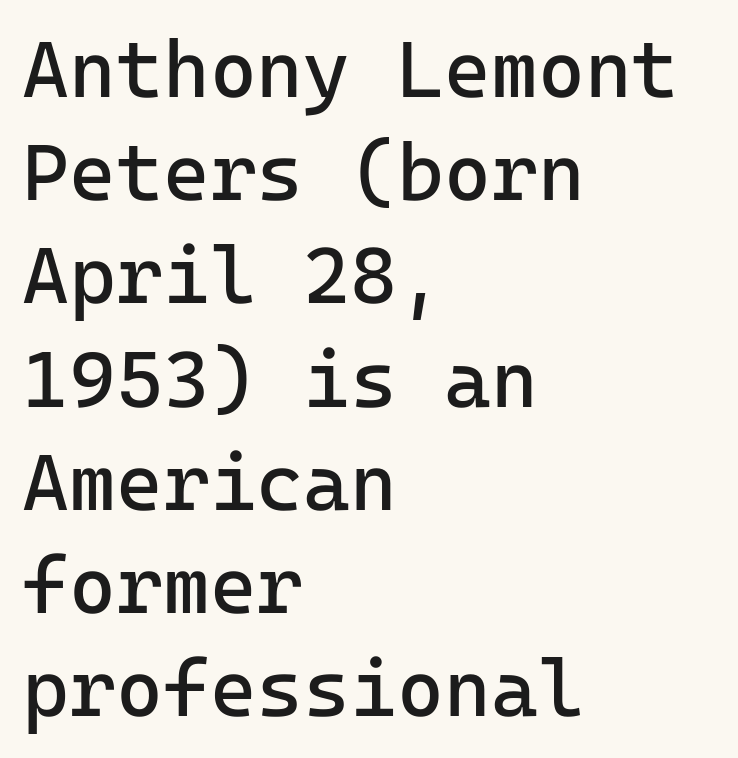
{"serif": "no", "italic": "no", "bold": "no", "weight": "regular", "width": "normal", "stroke_contrast": "low", "x_height": "medium", "underline": "no", "align": "left", "line_spacing": "normal", "line_spacing_ratio": 1.29, "letter_spacing": "normal", "letter_spacing_em": 0.0, "glyph_px": 80}
